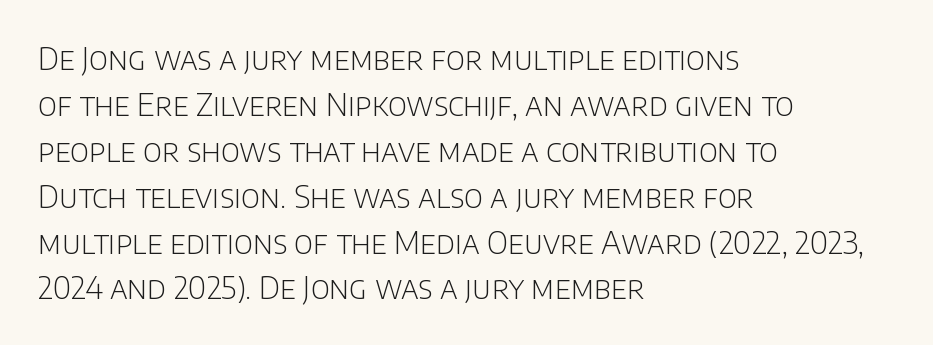
Q: Is the text bold? A: No.
Q: Is the text italic (slanted)? A: No, it is upright.
Q: Is the typeface a serif or a sans-serif typeface? A: Sans-serif.
Q: Is the text underlined? A: No.
Q: How is the paragraph aligned? A: Left-aligned.
Q: Is the spacing between letters normal or unusually wide? A: Normal.
Q: Is the spacing between lines tight, normal or loose? A: Normal.
Q: Width (condensed, normal, or wide)? A: Normal.
Q: Stroke contrast? A: Low.
Q: x-height? A: Large.
Q: Monospaced? A: No.
